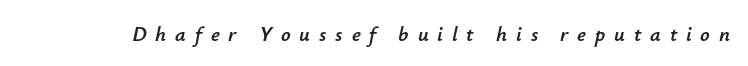
Caption: expanded tracking, letters set apart. The text carries the slant typical of an italic or oblique font. Honestly, there is no underline to notice here at all.
